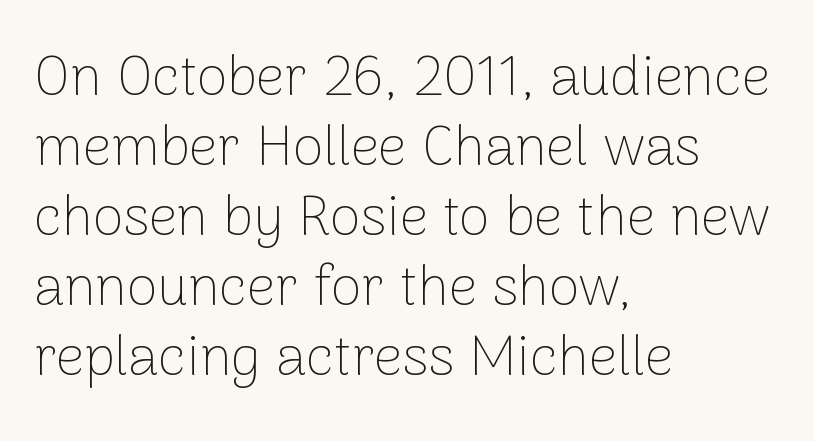
{"serif": "no", "italic": "no", "bold": "no", "weight": "thin", "width": "normal", "stroke_contrast": "low", "x_height": "medium", "monospaced": "no", "underline": "no", "align": "left", "line_spacing": "normal", "line_spacing_ratio": 1.25, "letter_spacing": "normal", "letter_spacing_em": 0.0, "glyph_px": 56}
